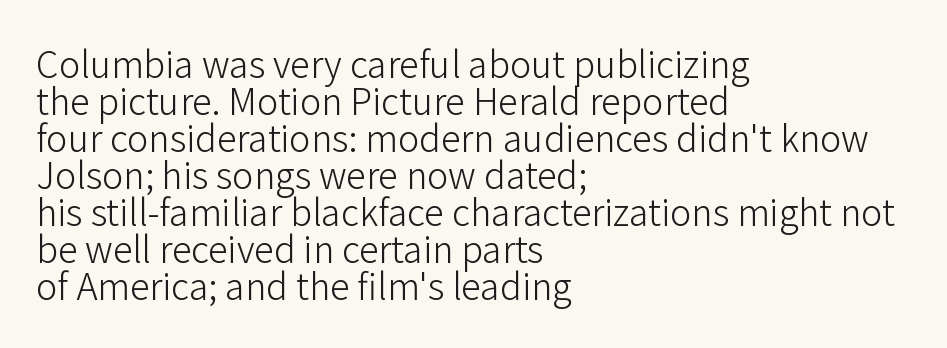
Q: Is the text bold? A: No.
Q: Is the text italic (slanted)? A: No, it is upright.
Q: Is the typeface a serif or a sans-serif typeface? A: Sans-serif.
Q: Is the text underlined? A: No.
Q: How is the paragraph aligned? A: Left-aligned.
Q: Is the spacing between letters normal or unusually wide? A: Normal.
Q: Is the spacing between lines tight, normal or loose? A: Tight.
Q: Width (condensed, normal, or wide)? A: Normal.
Q: Stroke contrast? A: Low.
Q: x-height? A: Medium.
Q: Monospaced? A: No.
